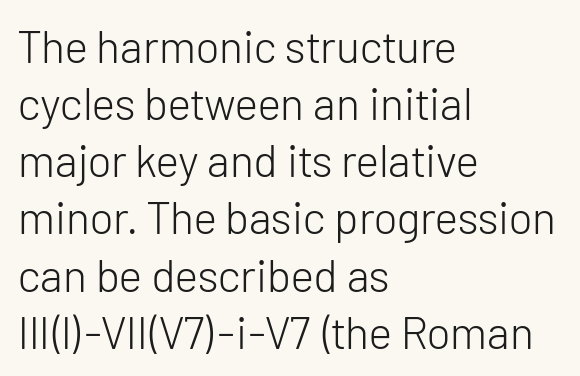
{"serif": "no", "italic": "no", "bold": "no", "weight": "light", "width": "normal", "stroke_contrast": "low", "x_height": "medium", "monospaced": "no", "underline": "no", "align": "left", "line_spacing": "normal", "line_spacing_ratio": 1.27, "letter_spacing": "normal", "letter_spacing_em": 0.0, "glyph_px": 45}
